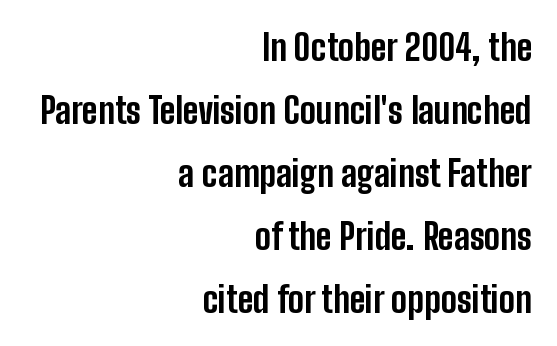
Q: Is the text bold? A: Yes.
Q: Is the text italic (slanted)? A: No, it is upright.
Q: Is the typeface a serif or a sans-serif typeface? A: Sans-serif.
Q: Is the text underlined? A: No.
Q: How is the paragraph aligned? A: Right-aligned.
Q: Is the spacing between letters normal or unusually wide? A: Normal.
Q: Width (condensed, normal, or wide)? A: Condensed.
Q: Stroke contrast? A: Low.
Q: x-height? A: Medium.
Q: Monospaced? A: No.
